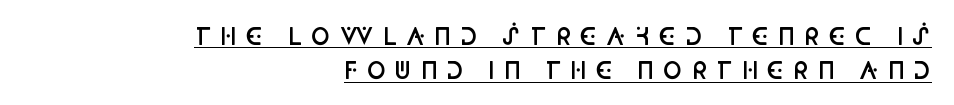
Slightly chunky letters — semibold, I'd say, not full bold. The compositor pushed each line to the right boundary. The face used here appears with an underline applied. Line spacing here is normal. Rendered with straight, roman letterforms. Glyph-to-glyph distance is far greater than everyday printed text.
